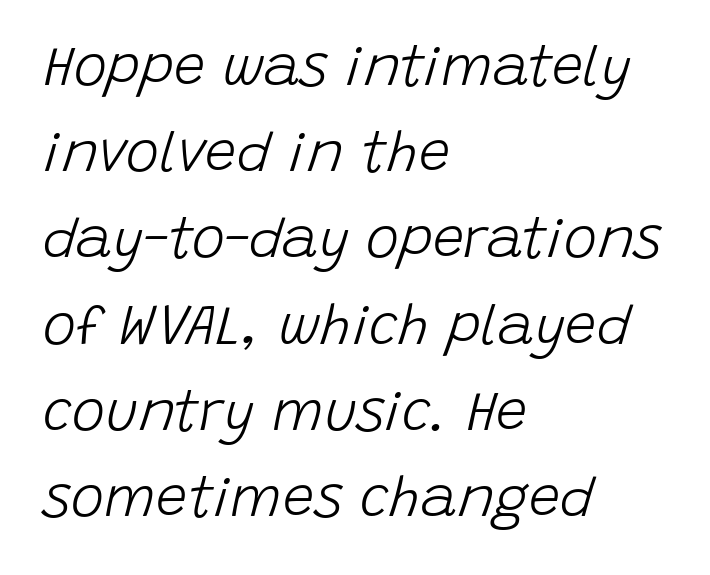
Q: Is the text bold? A: No.
Q: Is the text italic (slanted)? A: Yes, it leans right by about 15 degrees.
Q: Is the text underlined? A: No.
Q: How is the paragraph aligned? A: Left-aligned.
Q: Is the spacing between letters normal or unusually wide? A: Normal.
Q: Is the spacing between lines tight, normal or loose? A: Normal.
Q: Width (condensed, normal, or wide)? A: Normal.
Q: Stroke contrast? A: Low.
Q: x-height? A: Large.
Q: Monospaced? A: No.
